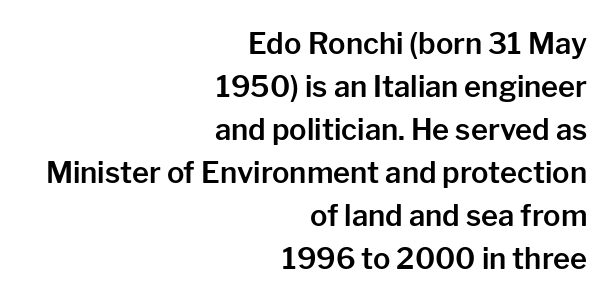
{"serif": "no", "italic": "no", "width": "normal", "stroke_contrast": "low", "x_height": "medium", "monospaced": "no", "underline": "no", "align": "right", "line_spacing": "normal", "line_spacing_ratio": 1.48, "letter_spacing": "normal", "letter_spacing_em": 0.0, "glyph_px": 29}
